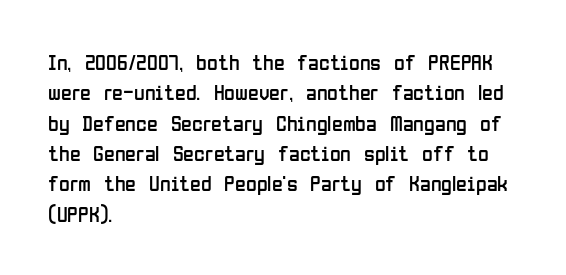
The image shows 22 px text type, upright; set left-aligned, normal line spacing (1.38x), normal letter spacing, not underlined.
